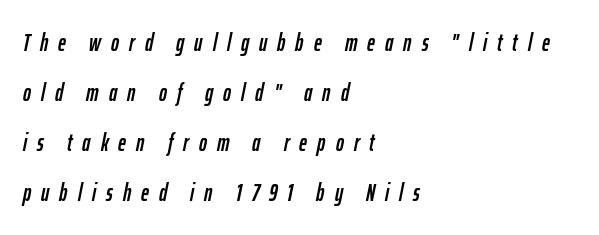
{"italic": "yes", "lean": "right", "slant_degrees": 12, "underline": "no", "align": "left", "line_spacing": "loose", "line_spacing_ratio": 2.08, "letter_spacing": "wide", "letter_spacing_em": 0.42, "glyph_px": 24}
